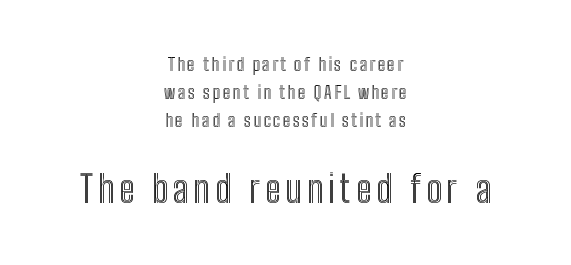
The image shows 37 px condensed type, upright; set centered, normal line spacing (1.55x), not underlined; the second (bottom) block is 2.06x larger; a medium x-height.
